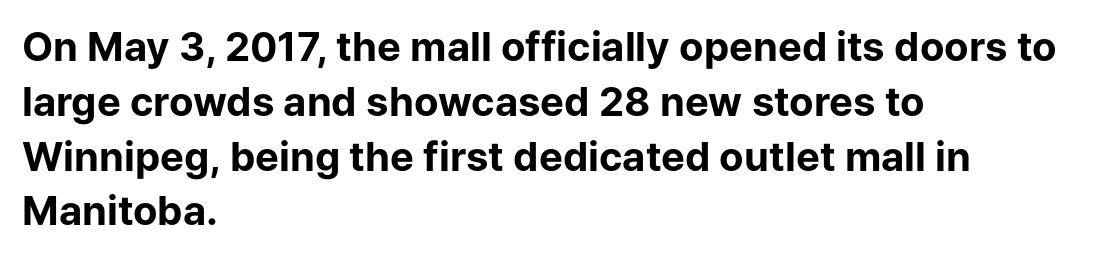
The font's upright variant was chosen for this text. A normal amount of white space separates one row of letters from the next. Examine the stroke ends and you'll find no serifs. The rendering anchors every line to the left-hand side. You could not count columns in this text — the font is proportionally spaced. The sample has been set heavy, in full bold.
